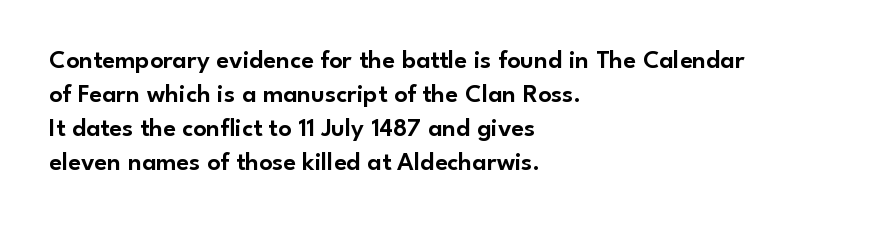
The passage is arranged the way most books set body copy — flush left. This is roman type, the default non-slanted kind. The rows are spaced the way most documents space them. The letterforms sit shoulder to shoulder at normal distance. Honestly, there is no underline to notice here at all.
